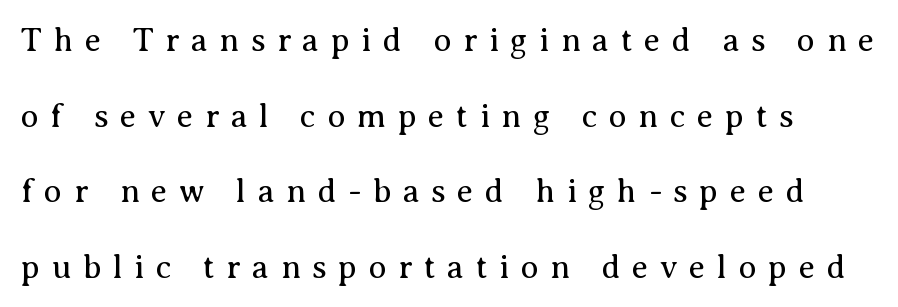
The image shows 33 px regular-weight serif type, upright; set loose line spacing (2.29x), unusually wide letter spacing (+0.35 em), not underlined; medium stroke contrast and a medium x-height.
